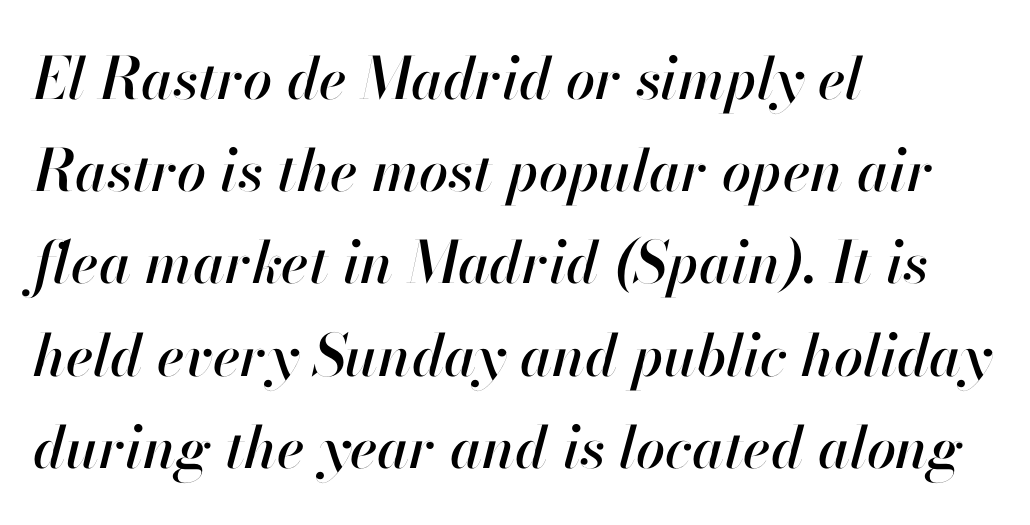
Q: Is the text italic (slanted)? A: Yes, it leans right by about 13 degrees.
Q: Is the text underlined? A: No.
Q: How is the paragraph aligned? A: Left-aligned.
Q: Is the spacing between letters normal or unusually wide? A: Normal.
Q: Is the spacing between lines tight, normal or loose? A: Normal.
Q: Width (condensed, normal, or wide)? A: Normal.
Q: Stroke contrast? A: High.
Q: x-height? A: Small.
Q: Monospaced? A: No.
